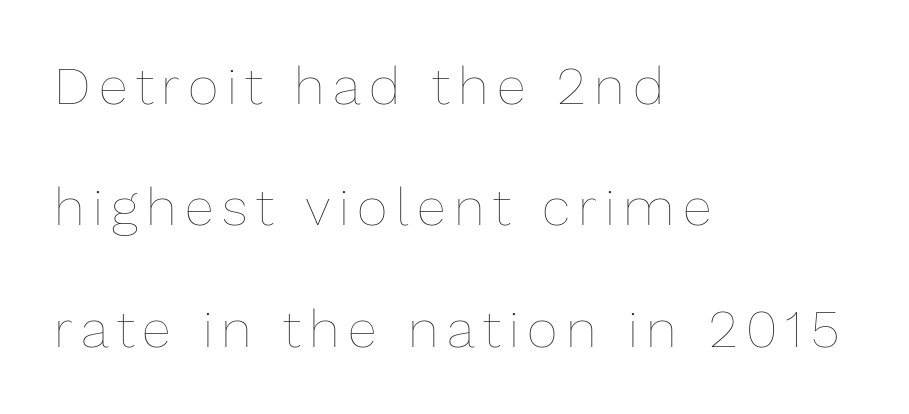
Line spacing here is loose. Visually the block forms a straight wall on the left and a jagged coastline on the right. The specimen reads as upright at a glance. A typesetter would call this proportional, since set widths differ per character. Quick note: underline off. Compared with a typical body face, this is equally light or lighter still.
